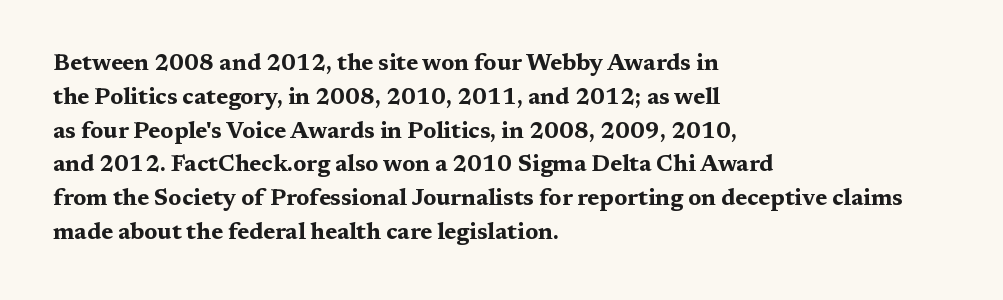
Q: Is the text bold? A: Yes.
Q: Is the text italic (slanted)? A: No, it is upright.
Q: Is the text underlined? A: No.
Q: How is the paragraph aligned? A: Left-aligned.
Q: Is the spacing between letters normal or unusually wide? A: Normal.
Q: Is the spacing between lines tight, normal or loose? A: Normal.
